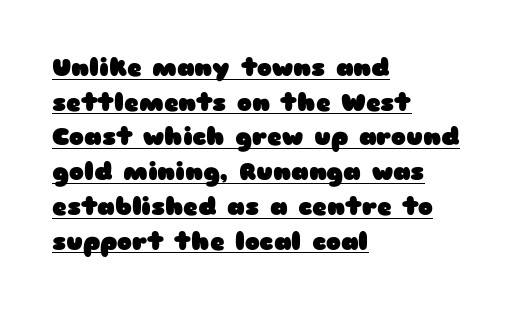
The image shows 25 px bold type, upright; set left-aligned, normal line spacing (1.39x), normal letter spacing, underlined.
